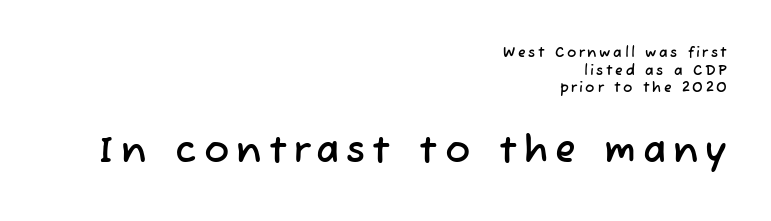
Compared with typical paragraphs, the rows here are spaced about the same. Descenders are the only things crossing below the line. The setting favours the right margin, as signatures and pull-quotes sometimes do. Do the characters align in a grid? No, the font is proportional. Classification — sans serif.
